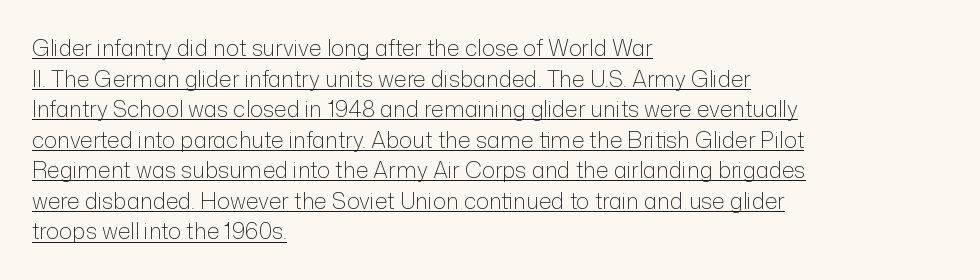
Q: Is the text bold? A: No.
Q: Is the text italic (slanted)? A: No, it is upright.
Q: Is the text underlined? A: Yes.
Q: How is the paragraph aligned? A: Left-aligned.
Q: Is the spacing between letters normal or unusually wide? A: Normal.
Q: Is the spacing between lines tight, normal or loose? A: Normal.
